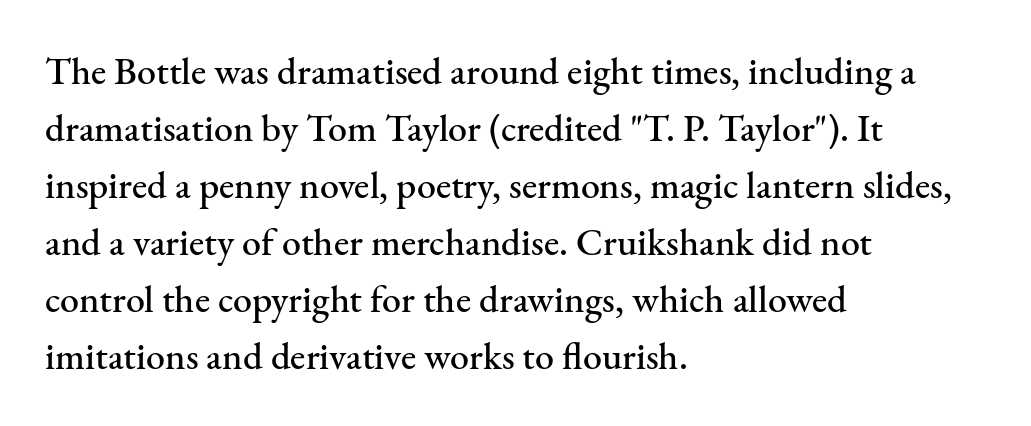
Letterform terminals end in serifs throughout the passage. The letters sit at their default tracking, neither squeezed nor spread. Left-aligned paragraph, ragged on the right. This is roman type, the default non-slanted kind. Underlining? Definitely not there. This sample has the flowing, uneven cadence of proportional lettering.
